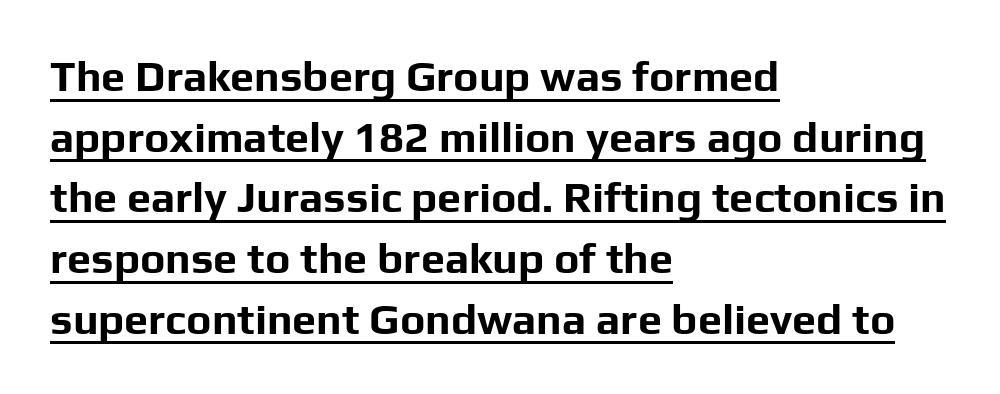
{"serif": "no", "italic": "no", "bold": "yes", "weight": "bold", "width": "normal", "stroke_contrast": "low", "x_height": "medium", "monospaced": "no", "underline": "yes", "align": "left", "line_spacing": "normal", "line_spacing_ratio": 1.41, "letter_spacing": "normal", "letter_spacing_em": 0.0, "glyph_px": 43}
